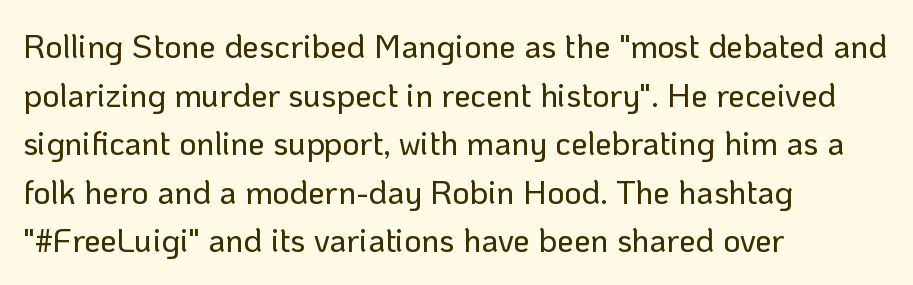
Q: Is the text italic (slanted)? A: No, it is upright.
Q: Is the typeface a serif or a sans-serif typeface? A: Sans-serif.
Q: Is the text underlined? A: No.
Q: How is the paragraph aligned? A: Left-aligned.
Q: Is the spacing between letters normal or unusually wide? A: Normal.
Q: Is the spacing between lines tight, normal or loose? A: Normal.
Q: Width (condensed, normal, or wide)? A: Normal.
Q: Stroke contrast? A: Low.
Q: x-height? A: Medium.
Q: Monospaced? A: No.
